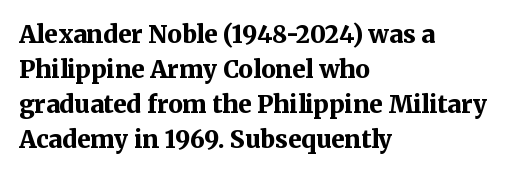
The image shows 24 px bold type, upright; set left-aligned, normal line spacing (1.46x), normal letter spacing, not underlined.
